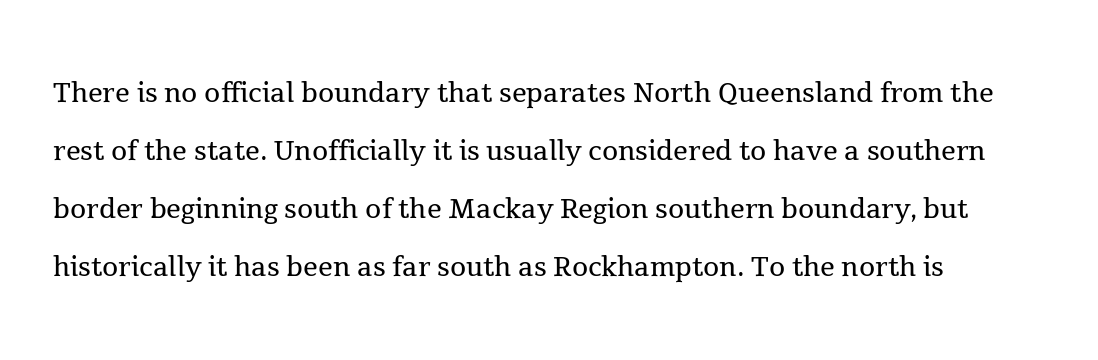
A typesetter would call this proportional, since set widths differ per character. Anything drawn beneath the words? Only blank space. Is this a heavy cut? Hardly; it is regular or lighter. Type style note: has serifs. How are the letters spaced? Ordinarily, with no added tracking.
